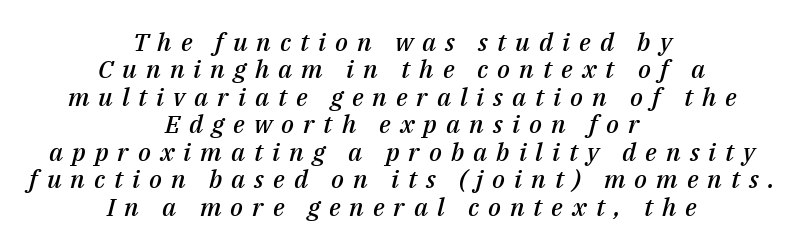
{"italic": "yes", "lean": "right", "slant_degrees": 14, "bold": "semi", "underline": "no", "align": "center", "line_spacing": "tight", "line_spacing_ratio": 1.1, "letter_spacing": "wide", "letter_spacing_em": 0.36, "glyph_px": 25}
